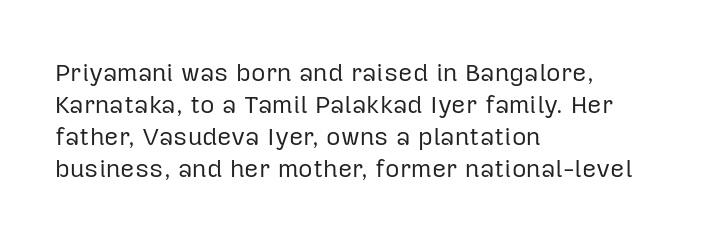
Q: Is the text bold? A: No.
Q: Is the text italic (slanted)? A: No, it is upright.
Q: Is the text underlined? A: No.
Q: How is the paragraph aligned? A: Left-aligned.
Q: Is the spacing between letters normal or unusually wide? A: Normal.
Q: Is the spacing between lines tight, normal or loose? A: Normal.
